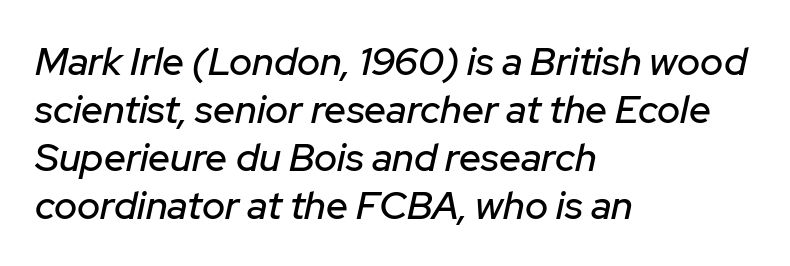
Q: Is the text italic (slanted)? A: Yes, it leans right by about 12 degrees.
Q: Is the text underlined? A: No.
Q: How is the paragraph aligned? A: Left-aligned.
Q: Is the spacing between letters normal or unusually wide? A: Normal.
Q: Width (condensed, normal, or wide)? A: Normal.
Q: Stroke contrast? A: Low.
Q: x-height? A: Medium.
Q: Monospaced? A: No.
